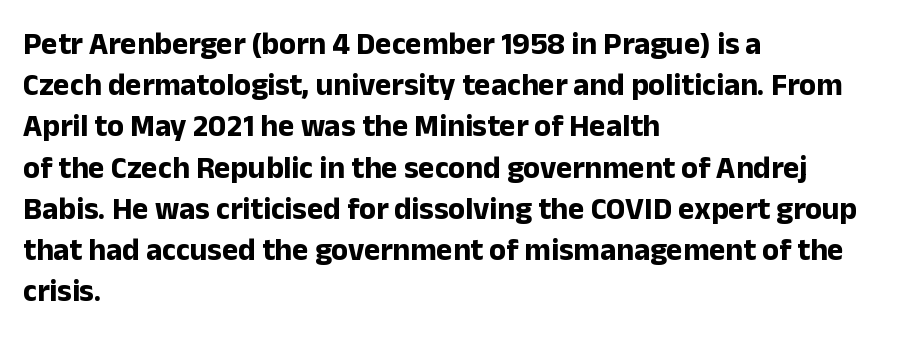
Q: Is the text bold? A: Yes.
Q: Is the text italic (slanted)? A: No, it is upright.
Q: Is the typeface a serif or a sans-serif typeface? A: Sans-serif.
Q: Is the text underlined? A: No.
Q: How is the paragraph aligned? A: Left-aligned.
Q: Is the spacing between letters normal or unusually wide? A: Normal.
Q: Is the spacing between lines tight, normal or loose? A: Normal.
Q: Width (condensed, normal, or wide)? A: Normal.
Q: Stroke contrast? A: Low.
Q: x-height? A: Medium.
Q: Monospaced? A: No.
